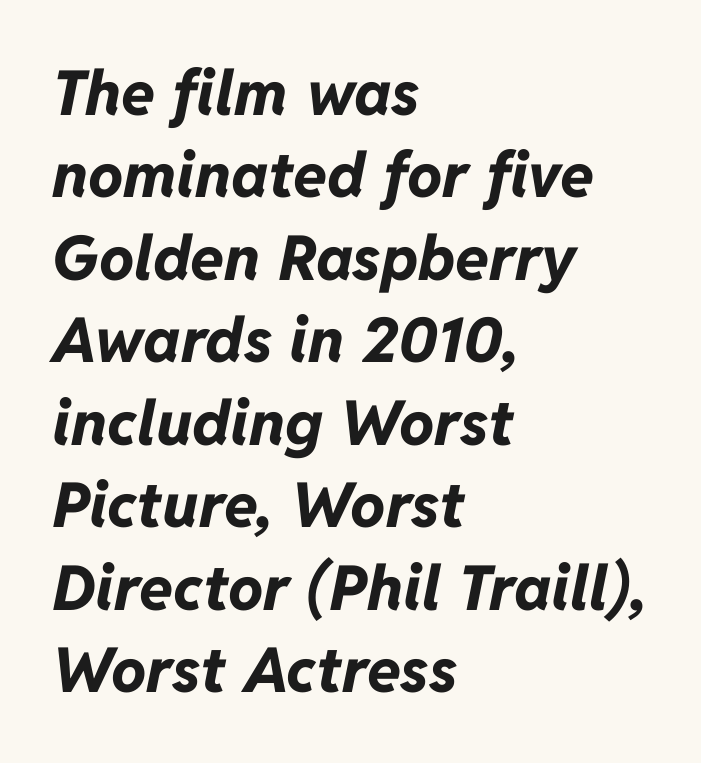
Vertically, the passage feels balanced, rows spaced as you'd expect. Is this a fixed-width face? No — the glyphs have proportional, varying widths. The text carries the slant typical of an italic or oblique font. Inter-character spacing is left at the font's built-in metrics.
